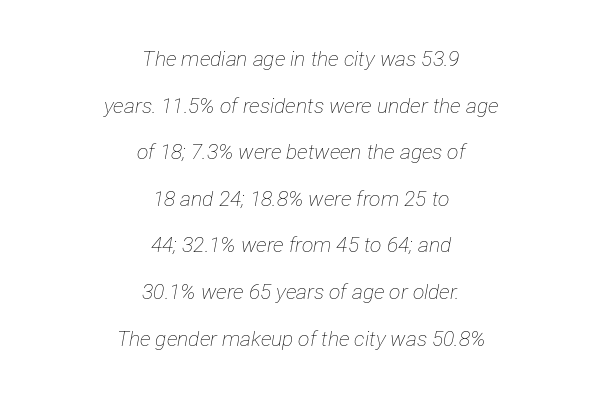
Q: Is the text bold? A: No.
Q: Is the text italic (slanted)? A: Yes, it leans right by about 12 degrees.
Q: Is the text underlined? A: No.
Q: How is the paragraph aligned? A: Centered.
Q: Is the spacing between letters normal or unusually wide? A: Normal.
Q: Is the spacing between lines tight, normal or loose? A: Loose.
